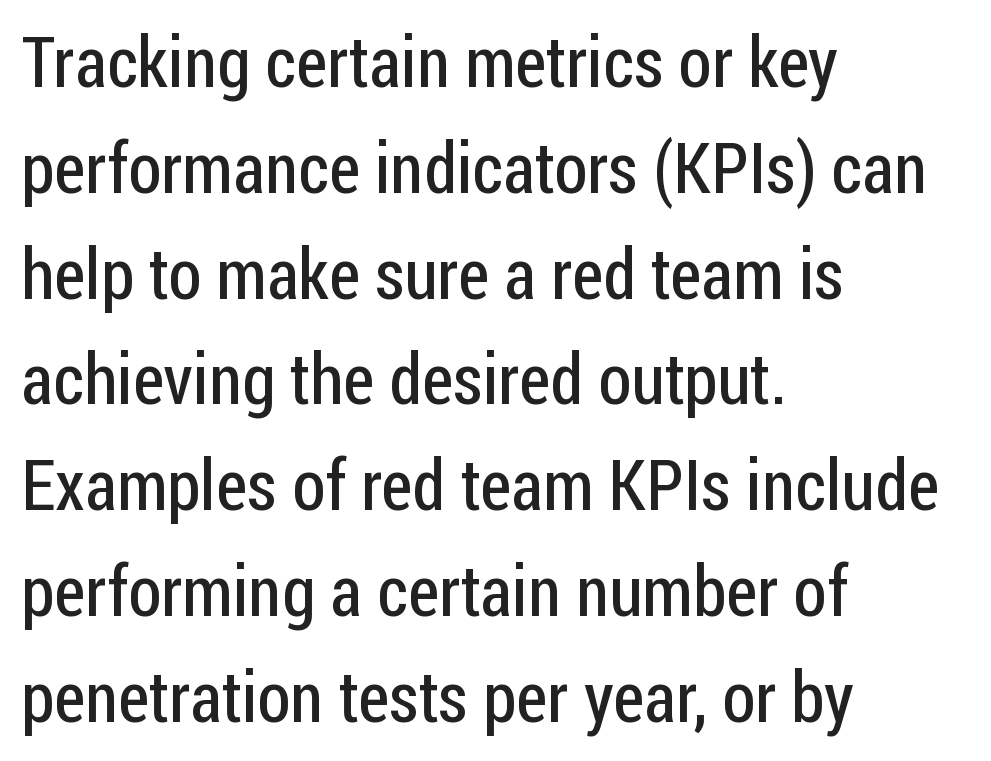
No extra ink here — the face is not bold. The lines are quadded left. The zone under the glyphs is completely vacant. This rendering employs a face without finishing strokes, i.e., a sans-serif.
